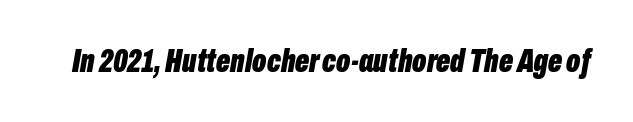
Q: Is the text bold? A: Yes.
Q: Is the text italic (slanted)? A: Yes, it leans right by about 10 degrees.
Q: Is the text underlined? A: No.
Q: Is the spacing between letters normal or unusually wide? A: Normal.
Q: Width (condensed, normal, or wide)? A: Condensed.
Q: Stroke contrast? A: Low.
Q: x-height? A: Medium.
Q: Monospaced? A: No.
